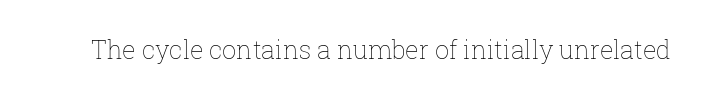
The image shows 25 px text type, upright; set normal letter spacing, not underlined.
